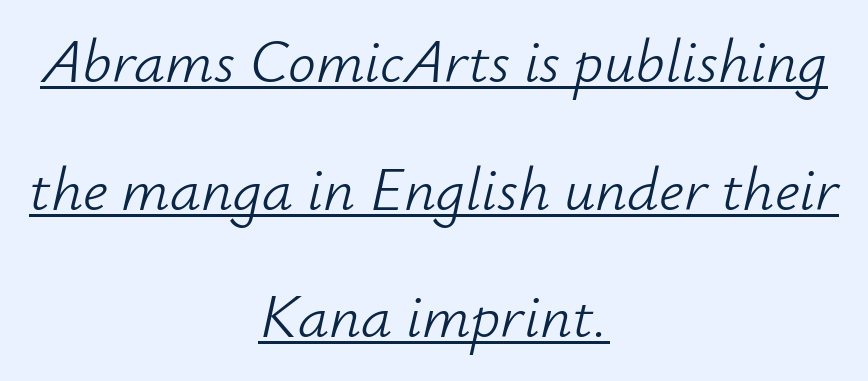
{"italic": "yes", "lean": "right", "slant_degrees": 12, "bold": "no", "weight": "light", "width": "normal", "stroke_contrast": "low", "x_height": "small", "monospaced": "no", "underline": "yes", "align": "center", "line_spacing": "loose", "line_spacing_ratio": 2.06, "letter_spacing": "normal", "letter_spacing_em": 0.0, "glyph_px": 62}
